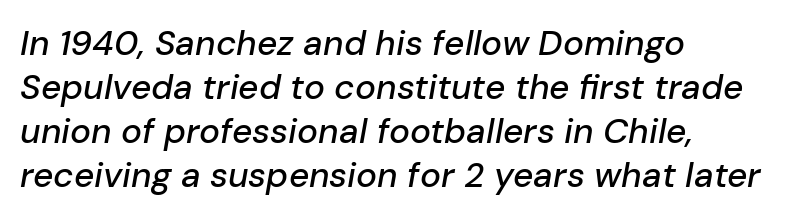
These lines were composed using italics. Each letter keeps its own natural width here, so spacing adapts to shape. Leftover space on each line is placed entirely after the last word. Just letters on the line, the space beneath them empty. The rendering keeps characters at their native spacing.
